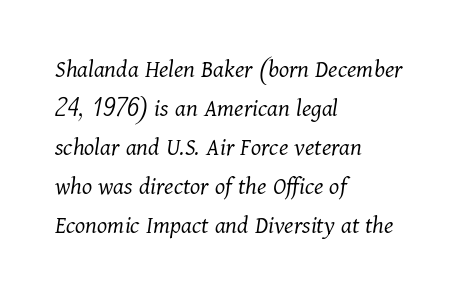
The image shows 26 px text type, italic (leaning right); set left-aligned, normal line spacing (1.5x), normal letter spacing, not underlined.
